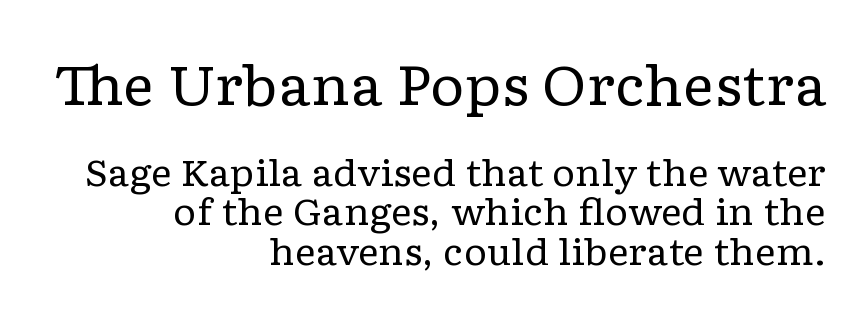
{"serif": "yes", "italic": "no", "bold": "no", "weight": "regular", "width": "wide", "stroke_contrast": "low", "x_height": "medium", "monospaced": "no", "underline": "no", "align": "right", "line_spacing": "tight", "line_spacing_ratio": 1.09, "letter_spacing": "normal", "letter_spacing_em": 0.0, "larger_block": "first", "size_ratio": 1.5, "glyph_px": 54}
